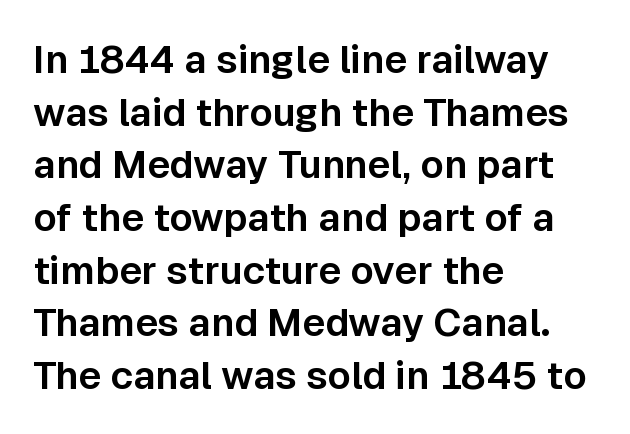
{"serif": "no", "italic": "no", "width": "normal", "stroke_contrast": "low", "x_height": "medium", "monospaced": "no", "underline": "no", "align": "left", "line_spacing": "normal", "line_spacing_ratio": 1.35, "letter_spacing": "normal", "letter_spacing_em": 0.0, "glyph_px": 39}
